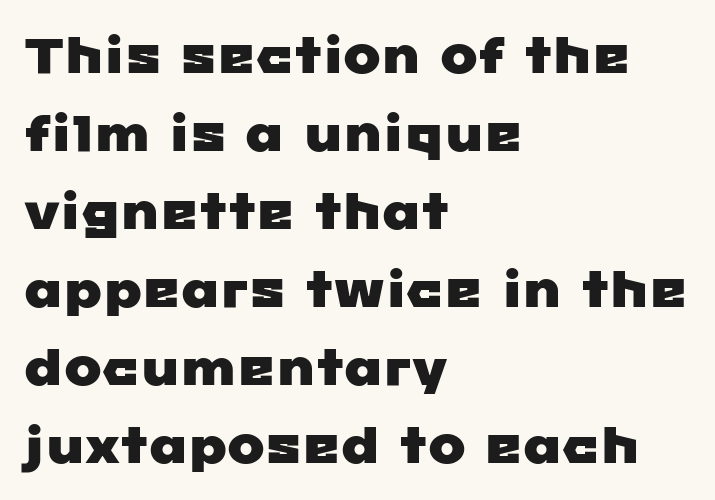
Q: Is the typeface a serif or a sans-serif typeface? A: Sans-serif.
Q: Is the text underlined? A: No.
Q: How is the paragraph aligned? A: Left-aligned.
Q: Is the spacing between letters normal or unusually wide? A: Normal.
Q: Is the spacing between lines tight, normal or loose? A: Normal.
Q: Width (condensed, normal, or wide)? A: Wide.
Q: Stroke contrast? A: Low.
Q: x-height? A: Medium.
Q: Monospaced? A: No.
